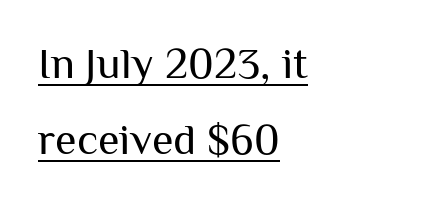
{"serif": "no", "italic": "no", "bold": "no", "weight": "regular", "width": "normal", "stroke_contrast": "medium", "x_height": "medium", "monospaced": "no", "underline": "yes", "align": "left", "line_spacing_ratio": 1.72, "letter_spacing": "normal", "letter_spacing_em": 0.0, "glyph_px": 44}
